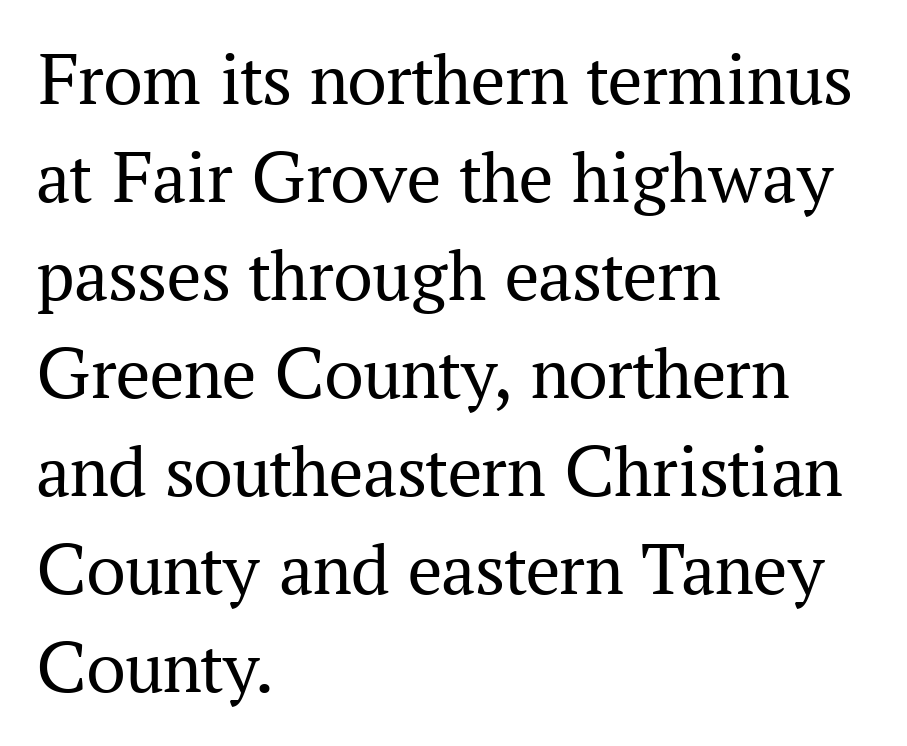
{"serif": "yes", "italic": "no", "bold": "no", "weight": "regular", "width": "normal", "stroke_contrast": "medium", "x_height": "medium", "monospaced": "no", "underline": "no", "align": "left", "line_spacing": "normal", "line_spacing_ratio": 1.29, "letter_spacing": "normal", "letter_spacing_em": 0.0, "glyph_px": 76}
